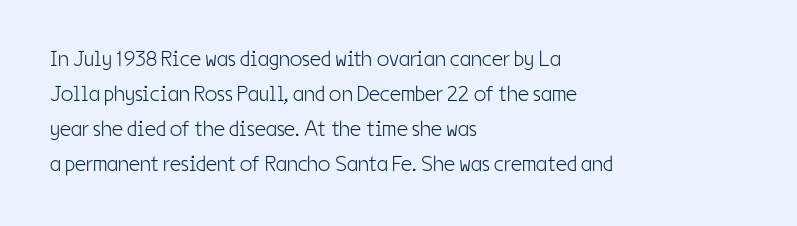
Every stem runs plumb, perpendicular to the baseline. Ink coverage per letter is moderate at most. Does extra space separate the letters? No, they use regular spacing. Line starts are locked; line ends wander. If you measured baseline to baseline, you'd find a middling distance.
